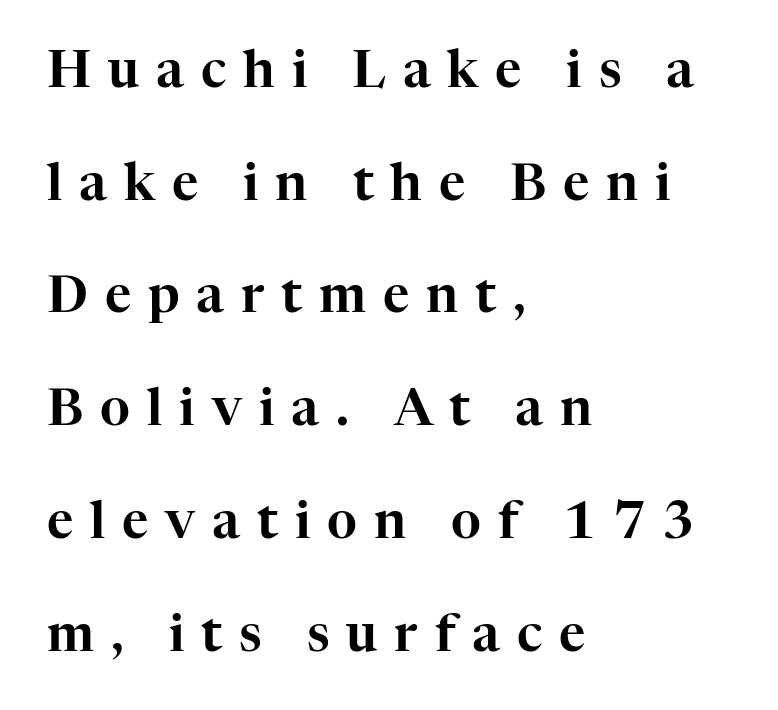
The image shows 51 px serif type, upright; set left-aligned, loose line spacing (2.21x), unusually wide letter spacing (+0.33 em), not underlined; high stroke contrast and a medium x-height.
